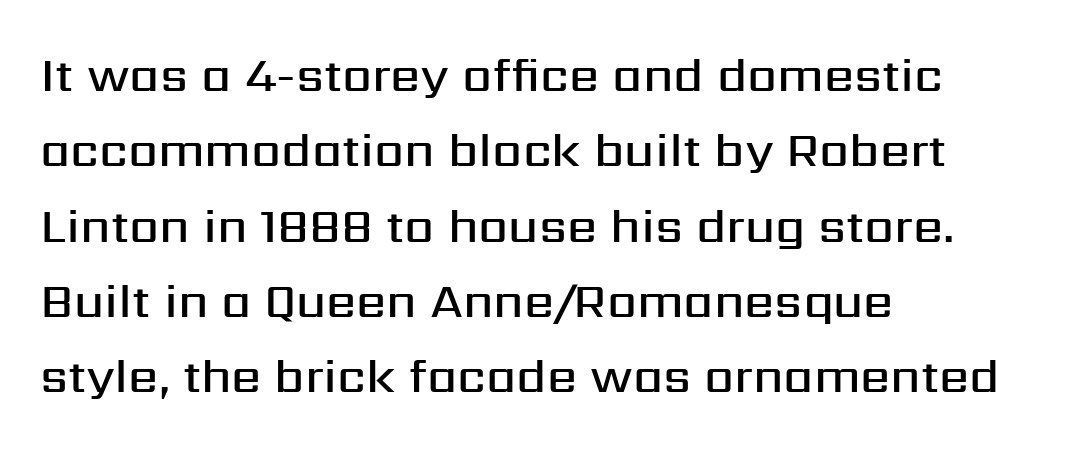
Q: Is the text bold? A: Semi-bold.
Q: Is the text italic (slanted)? A: No, it is upright.
Q: Is the typeface a serif or a sans-serif typeface? A: Sans-serif.
Q: Is the text underlined? A: No.
Q: How is the paragraph aligned? A: Left-aligned.
Q: Is the spacing between letters normal or unusually wide? A: Normal.
Q: Is the spacing between lines tight, normal or loose? A: Normal.
Q: Width (condensed, normal, or wide)? A: Normal.
Q: Stroke contrast? A: Medium.
Q: x-height? A: Medium.
Q: Monospaced? A: No.
